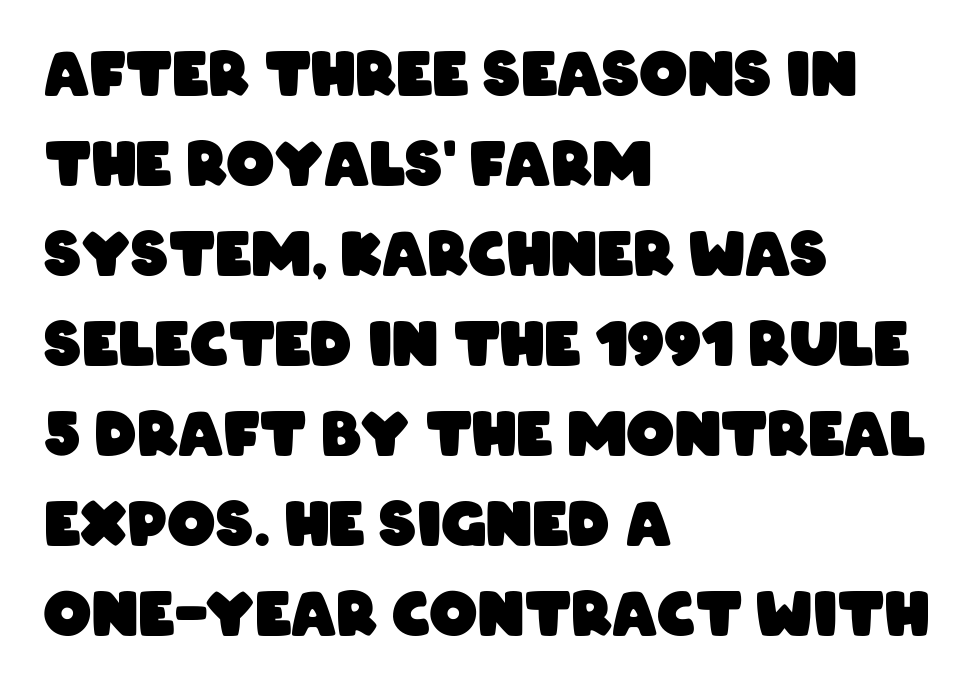
The image shows 60 px heavy, condensed sans-serif type; set left-aligned, normal line spacing (1.5x), normal letter spacing, not underlined; low stroke contrast and a large x-height.
